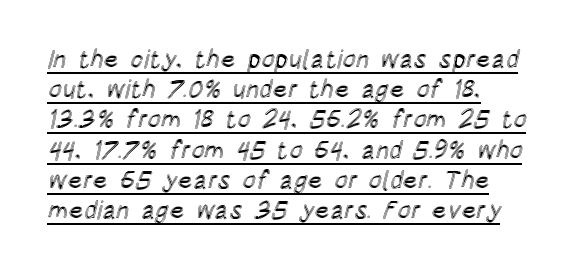
{"underline": "yes", "line_spacing_ratio": 1.21, "letter_spacing": "normal", "letter_spacing_em": 0.0, "glyph_px": 25}
